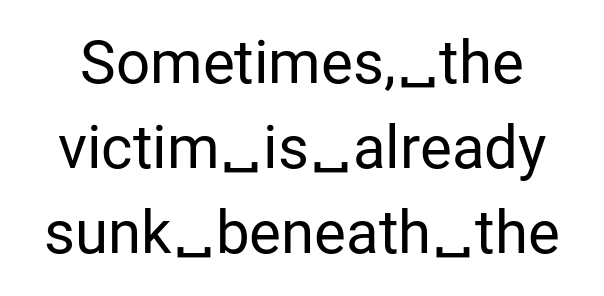
The image shows 60 px regular-weight sans-serif type, upright; set normal line spacing (1.42x), normal letter spacing, not underlined; low stroke contrast and a medium x-height.
